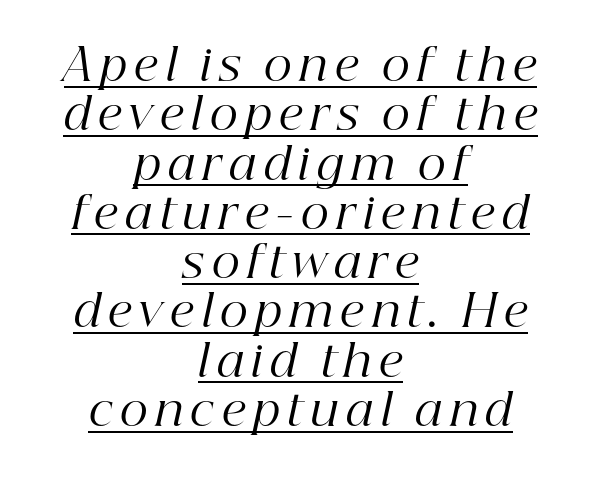
The image shows 44 px regular-weight serif type, italic (leaning right); set centered, tight line spacing (1.12x), underlined; high stroke contrast and a medium x-height.
